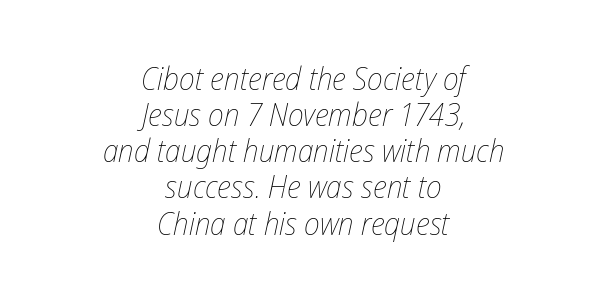
Q: Is the text bold? A: No.
Q: Is the text italic (slanted)? A: Yes, it leans right by about 12 degrees.
Q: Is the text underlined? A: No.
Q: How is the paragraph aligned? A: Centered.
Q: Is the spacing between letters normal or unusually wide? A: Normal.
Q: Is the spacing between lines tight, normal or loose? A: Tight.
Q: Width (condensed, normal, or wide)? A: Condensed.
Q: Stroke contrast? A: Low.
Q: x-height? A: Medium.
Q: Monospaced? A: No.
